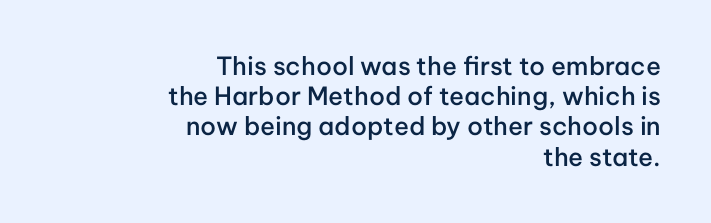
{"italic": "no", "bold": "semi", "underline": "no", "align": "right", "line_spacing_ratio": 1.21, "letter_spacing": "normal", "letter_spacing_em": 0.0, "glyph_px": 25}
